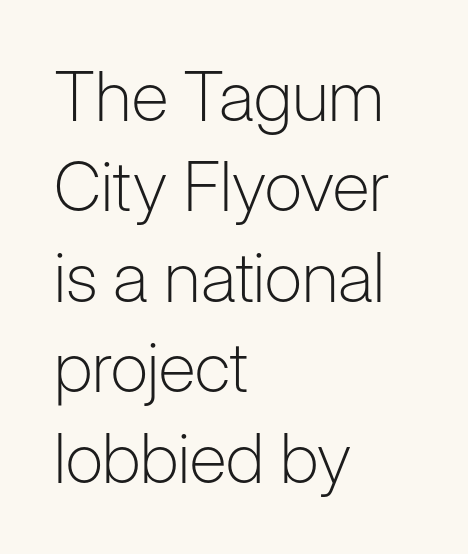
Counters stay open thanks to moderate or lighter strokes. Character widths vary here, with narrow letters taking less room than wide ones. All the whitespace from short lines collects on the right. Any mark beneath the type? The region is blank.
